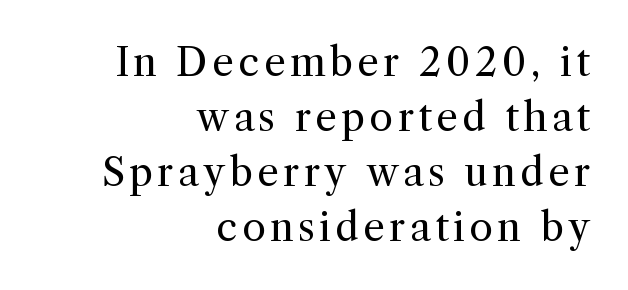
Is this a fixed-width face? No — the glyphs have proportional, varying widths. Does the lettering tilt? It doesn't — this is upright. Interline gaps are of average width in this sample. The setting favours the right margin, as signatures and pull-quotes sometimes do.
